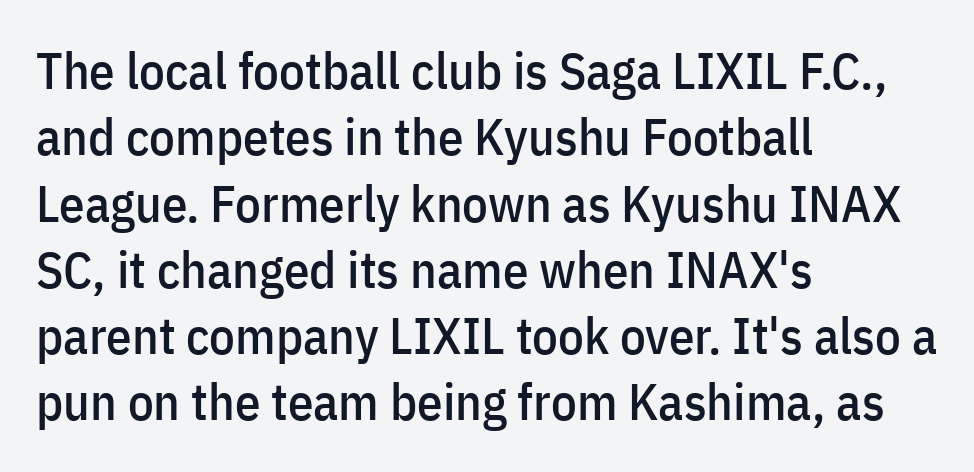
Rule under the text: the space is simply empty. Proportional: the letters do not fall into vertical columns. You could call the tracking neutral — neither tight nor loose. Every row of glyphs begins at an identical x-position on the left.
